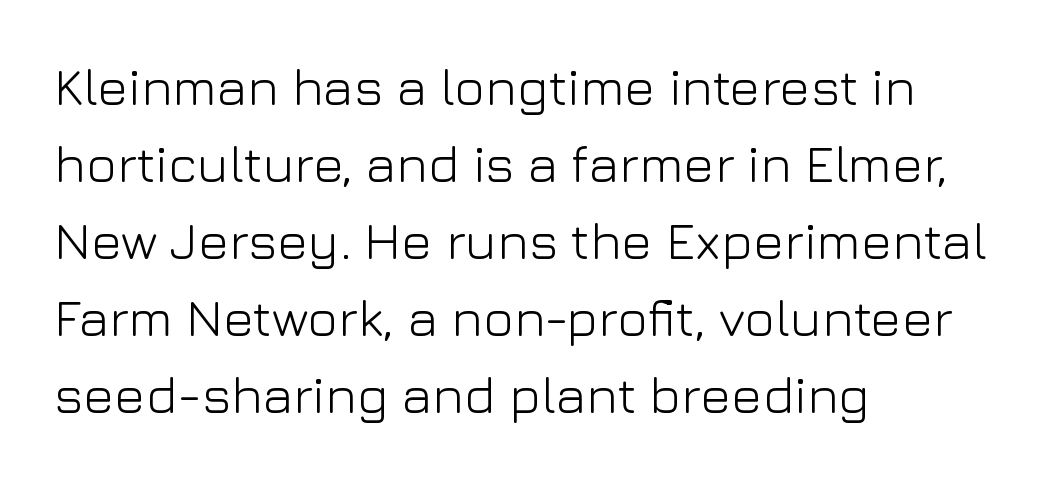
The image shows 52 px light sans-serif type, upright; set left-aligned, normal line spacing (1.48x), normal letter spacing, not underlined; low stroke contrast and a medium x-height.
